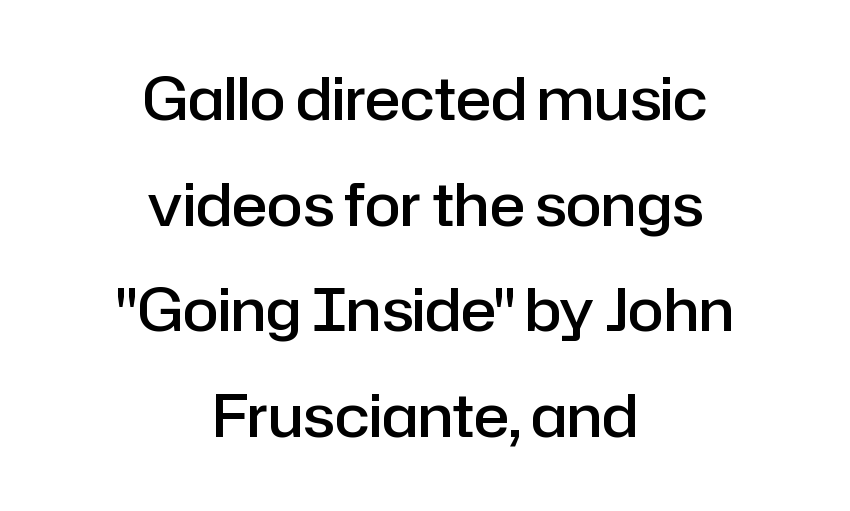
These lines stack symmetrically, like a column narrowing and widening about its center. The letterforms sit shoulder to shoulder at normal distance. Nothing sits at the stroke ends, so this counts as sans-serif. Ascenders rise straight up at ninety degrees.
